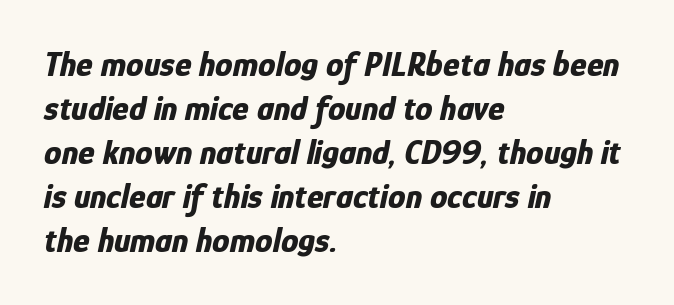
Q: Is the text bold? A: Yes.
Q: Is the text italic (slanted)? A: Yes, it leans right by about 12 degrees.
Q: Is the text underlined? A: No.
Q: How is the paragraph aligned? A: Left-aligned.
Q: Is the spacing between letters normal or unusually wide? A: Normal.
Q: Is the spacing between lines tight, normal or loose? A: Normal.
Q: Width (condensed, normal, or wide)? A: Condensed.
Q: Stroke contrast? A: Low.
Q: x-height? A: Medium.
Q: Monospaced? A: No.
